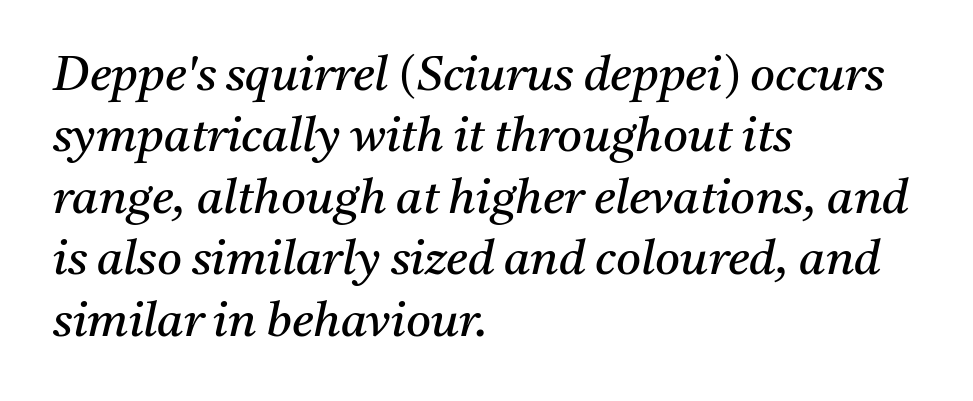
{"serif": "yes", "italic": "yes", "lean": "right", "slant_degrees": 11, "bold": "no", "weight": "regular", "width": "normal", "stroke_contrast": "medium", "x_height": "medium", "monospaced": "no", "underline": "no", "align": "left", "line_spacing": "normal", "line_spacing_ratio": 1.28, "letter_spacing": "normal", "letter_spacing_em": 0.0, "glyph_px": 48}
